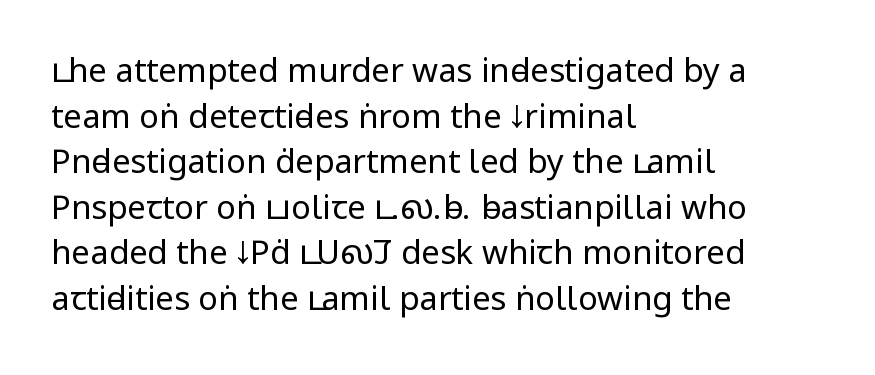
{"serif": "no", "italic": "no", "bold": "no", "weight": "regular", "width": "condensed", "stroke_contrast": "low", "x_height": "large", "monospaced": "no", "underline": "no", "align": "left", "line_spacing": "normal", "line_spacing_ratio": 1.38, "letter_spacing": "normal", "letter_spacing_em": 0.0, "glyph_px": 33}
